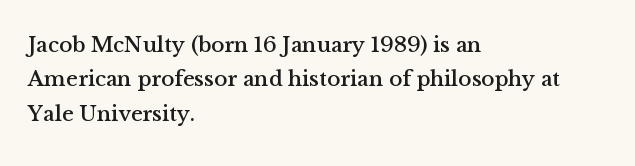
Q: Is the text italic (slanted)? A: No, it is upright.
Q: Is the text underlined? A: No.
Q: How is the paragraph aligned? A: Left-aligned.
Q: Is the spacing between letters normal or unusually wide? A: Normal.
Q: Is the spacing between lines tight, normal or loose? A: Normal.
